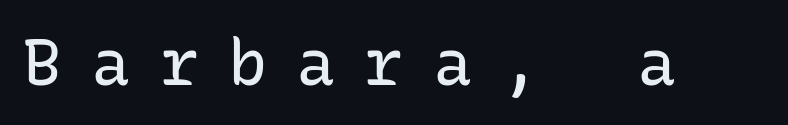
Q: Is the text bold? A: No.
Q: Is the text italic (slanted)? A: No, it is upright.
Q: Is the typeface a serif or a sans-serif typeface? A: Sans-serif.
Q: Is the text underlined? A: No.
Q: Is the spacing between letters normal or unusually wide? A: Unusually wide.
Q: Width (condensed, normal, or wide)? A: Normal.
Q: Stroke contrast? A: Low.
Q: x-height? A: Medium.
Q: Monospaced? A: Yes.
